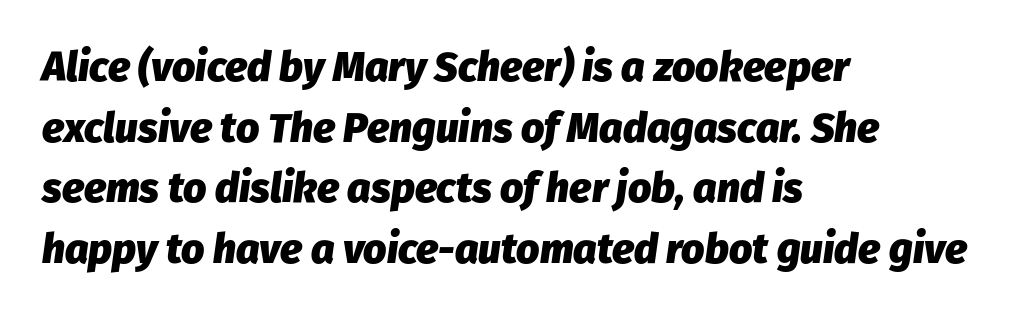
Q: Is the text bold? A: Yes.
Q: Is the text italic (slanted)? A: Yes, it leans right by about 8 degrees.
Q: Is the text underlined? A: No.
Q: How is the paragraph aligned? A: Left-aligned.
Q: Is the spacing between letters normal or unusually wide? A: Normal.
Q: Is the spacing between lines tight, normal or loose? A: Normal.
Q: Width (condensed, normal, or wide)? A: Normal.
Q: Stroke contrast? A: Low.
Q: x-height? A: Medium.
Q: Monospaced? A: No.
